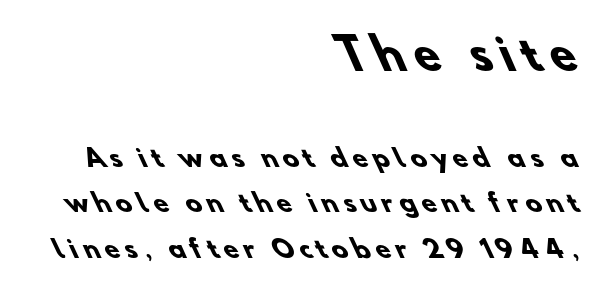
The image shows 42 px heavy sans-serif type; set right-aligned, line spacing 1.89x, unusually wide letter spacing (+0.23 em), not underlined; the first (top) block is 1.75x larger; low stroke contrast and a small x-height.
